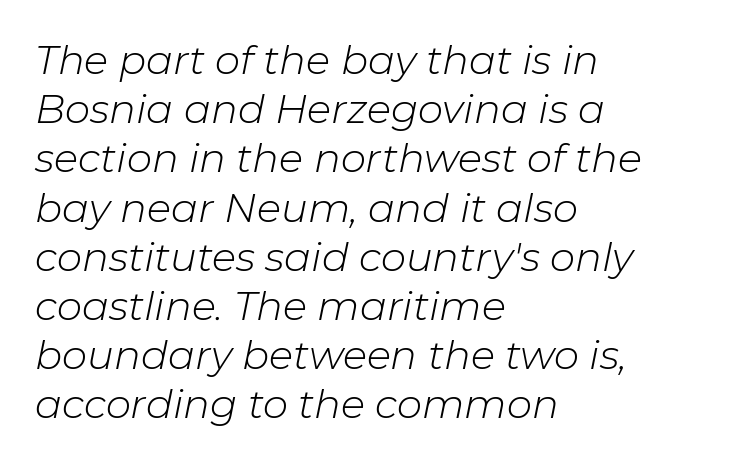
The rendering uses natural spacing where letterforms have individual widths. The rendering keeps characters at their native spacing. Unbolded letterforms with no extra heft. The lines are quadded left.
